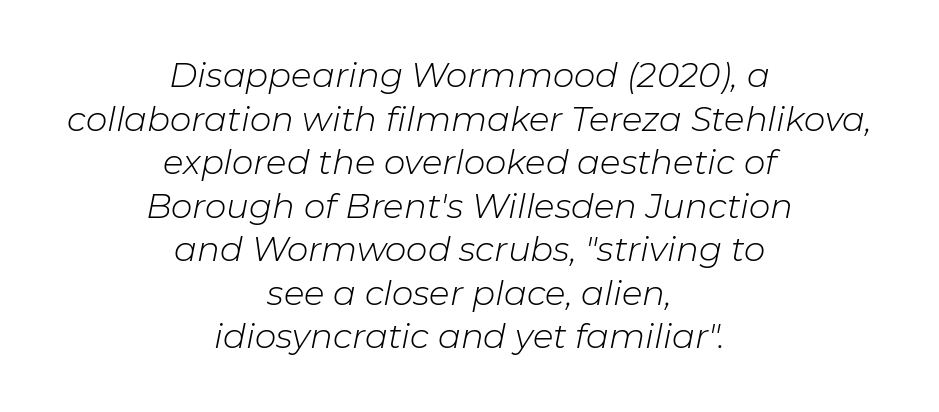
Q: Is the text bold? A: No.
Q: Is the text italic (slanted)? A: Yes, it leans right by about 11 degrees.
Q: Is the text underlined? A: No.
Q: How is the paragraph aligned? A: Centered.
Q: Is the spacing between letters normal or unusually wide? A: Normal.
Q: Is the spacing between lines tight, normal or loose? A: Normal.
Q: Width (condensed, normal, or wide)? A: Normal.
Q: Stroke contrast? A: Low.
Q: x-height? A: Medium.
Q: Monospaced? A: No.
